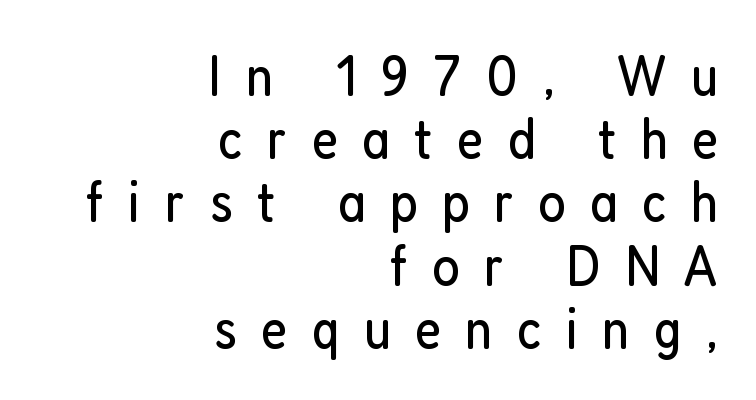
Classification — sans serif. Here the designer chose a conventional face with non-uniform glyph widths. Compared with a flush-left layout, this one pins lines to the opposite, right side. The typeface has the unassuming heft of standard copy or less. Descenders hang freely into open space.
